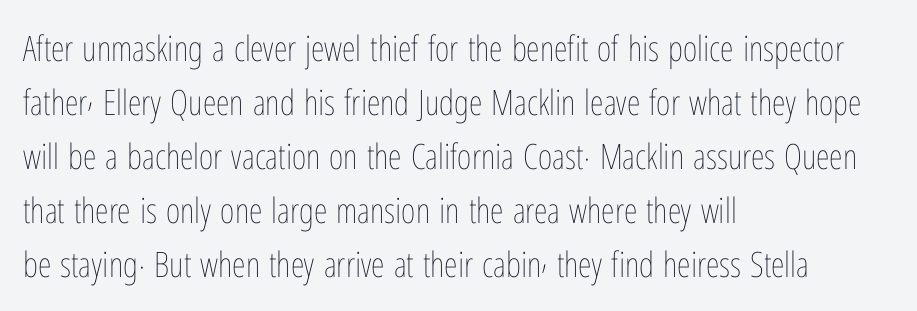
Q: Is the text bold? A: No.
Q: Is the text italic (slanted)? A: No, it is upright.
Q: Is the text underlined? A: No.
Q: How is the paragraph aligned? A: Left-aligned.
Q: Is the spacing between letters normal or unusually wide? A: Normal.
Q: Is the spacing between lines tight, normal or loose? A: Normal.
Q: Width (condensed, normal, or wide)? A: Condensed.
Q: Stroke contrast? A: Low.
Q: x-height? A: Medium.
Q: Monospaced? A: No.
